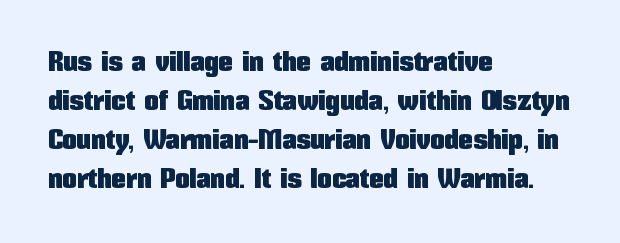
{"serif": "no", "italic": "no", "width": "condensed", "stroke_contrast": "low", "x_height": "medium", "monospaced": "no", "underline": "no", "align": "left", "line_spacing": "normal", "line_spacing_ratio": 1.34, "letter_spacing": "normal", "letter_spacing_em": 0.0, "glyph_px": 29}
